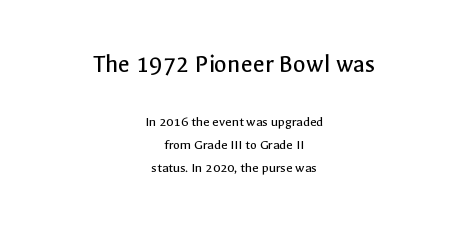
Q: Is the text bold? A: No.
Q: Is the text italic (slanted)? A: No, it is upright.
Q: Is the text underlined? A: No.
Q: How is the paragraph aligned? A: Centered.
Q: Is the spacing between letters normal or unusually wide? A: Normal.
Q: Is the spacing between lines tight, normal or loose? A: Normal.
Q: Which block of text is set in a larger size, the first (top) or the second (bottom)? A: The first (top) one.
